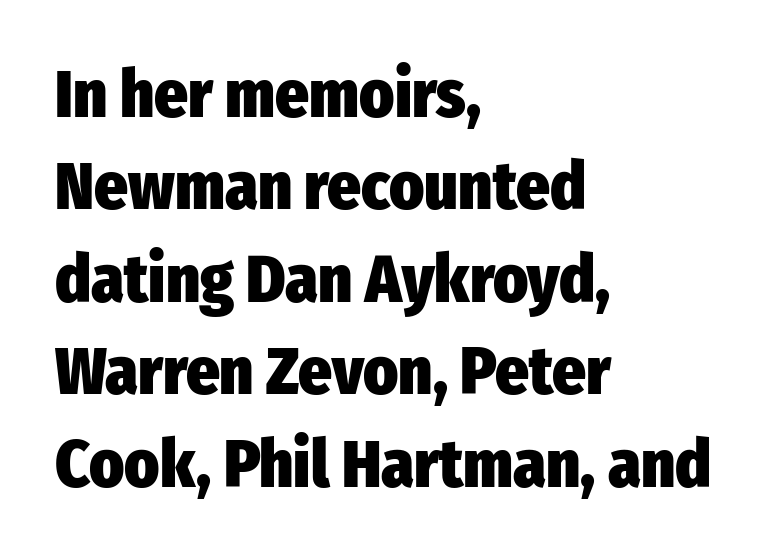
Q: Is the text bold? A: Yes.
Q: Is the text italic (slanted)? A: No, it is upright.
Q: Is the typeface a serif or a sans-serif typeface? A: Sans-serif.
Q: Is the text underlined? A: No.
Q: How is the paragraph aligned? A: Left-aligned.
Q: Is the spacing between letters normal or unusually wide? A: Normal.
Q: Is the spacing between lines tight, normal or loose? A: Normal.
Q: Width (condensed, normal, or wide)? A: Condensed.
Q: Stroke contrast? A: Low.
Q: x-height? A: Medium.
Q: Monospaced? A: No.
